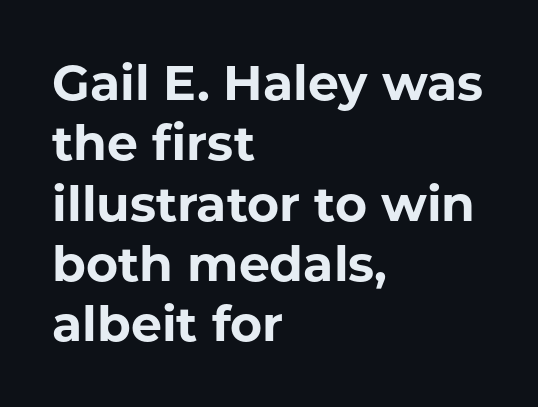
The image shows 49 px bold sans-serif type, upright; set left-aligned, line spacing 1.23x, normal letter spacing, not underlined; low stroke contrast and a medium x-height.
